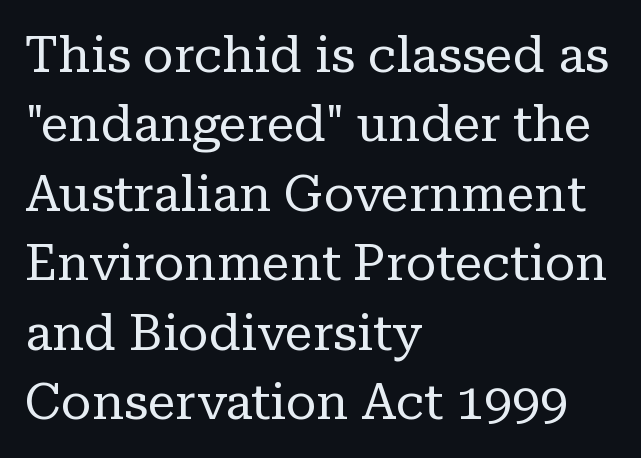
The image shows 50 px regular-weight serif type, upright; set left-aligned, normal line spacing (1.39x), normal letter spacing, not underlined; low stroke contrast and a medium x-height.
